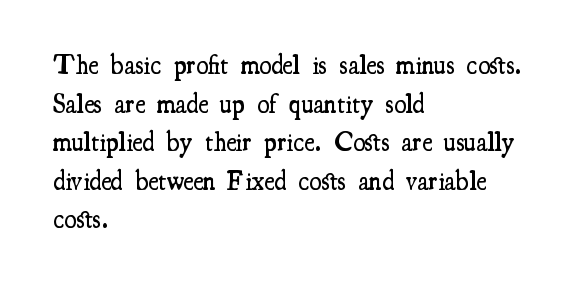
The rendering anchors every line to the left-hand side. The letters stand straight up with perfectly vertical stems. Baseline-to-baseline distance is the conventional proportion of letter height. The glyphs have the mass of a demibold cut, below bold.
